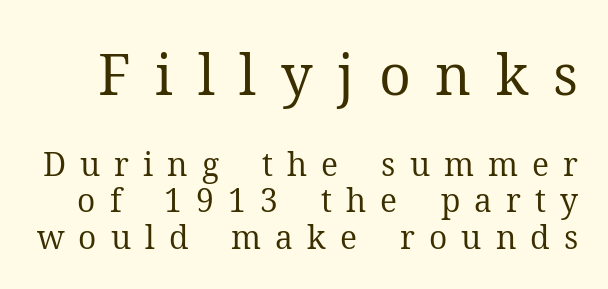
Q: Is the text bold? A: No.
Q: Is the text italic (slanted)? A: No, it is upright.
Q: Is the typeface a serif or a sans-serif typeface? A: Serif.
Q: Is the text underlined? A: No.
Q: Is the spacing between letters normal or unusually wide? A: Unusually wide.
Q: Is the spacing between lines tight, normal or loose? A: Tight.
Q: Which block of text is set in a larger size, the first (top) or the second (bottom)? A: The first (top) one.
Q: Width (condensed, normal, or wide)? A: Normal.
Q: Stroke contrast? A: Medium.
Q: x-height? A: Medium.
Q: Monospaced? A: No.
